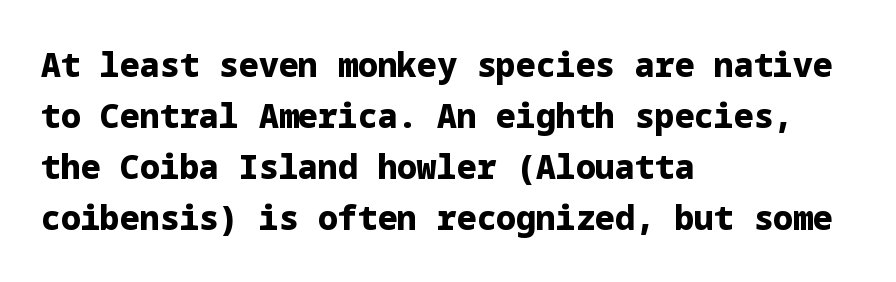
{"serif": "no", "italic": "no", "bold": "yes", "weight": "heavy", "width": "normal", "stroke_contrast": "low", "x_height": "medium", "underline": "no", "align": "left", "line_spacing": "normal", "line_spacing_ratio": 1.55, "letter_spacing": "normal", "letter_spacing_em": 0.0, "glyph_px": 33}
